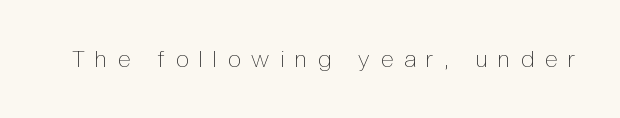
Q: Is the text bold? A: No.
Q: Is the text italic (slanted)? A: No, it is upright.
Q: Is the text underlined? A: No.
Q: Is the spacing between letters normal or unusually wide? A: Unusually wide.
